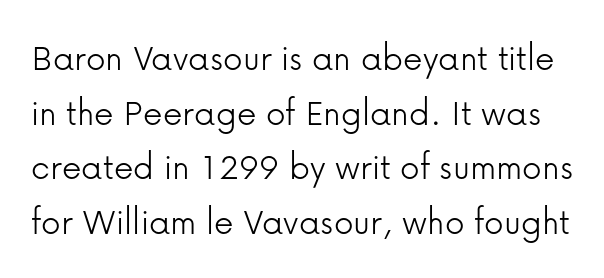
The image shows 39 px light sans-serif type, upright; set normal line spacing (1.4x), normal letter spacing, not underlined; low stroke contrast and a medium x-height.
